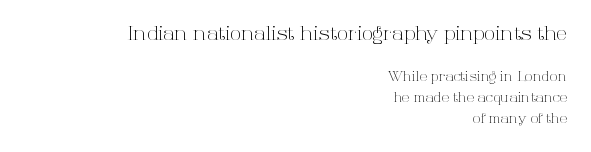
This rendering leaves character spacing at its baseline value. Type without underlining. Caption: face not bold, strokes unweighted. Regarding leading, the lines here are spaced in the standard way. Italic? Not at all — the glyphs are vertical. These lines are set flush right with a ragged left edge.
